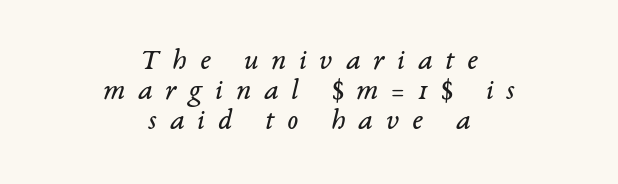
Q: Is the text bold? A: No.
Q: Is the text italic (slanted)? A: Yes, it leans right by about 14 degrees.
Q: Is the typeface a serif or a sans-serif typeface? A: Serif.
Q: Is the text underlined? A: No.
Q: How is the paragraph aligned? A: Centered.
Q: Is the spacing between letters normal or unusually wide? A: Unusually wide.
Q: Is the spacing between lines tight, normal or loose? A: Tight.
Q: Width (condensed, normal, or wide)? A: Normal.
Q: Stroke contrast? A: Low.
Q: x-height? A: Medium.
Q: Monospaced? A: No.
